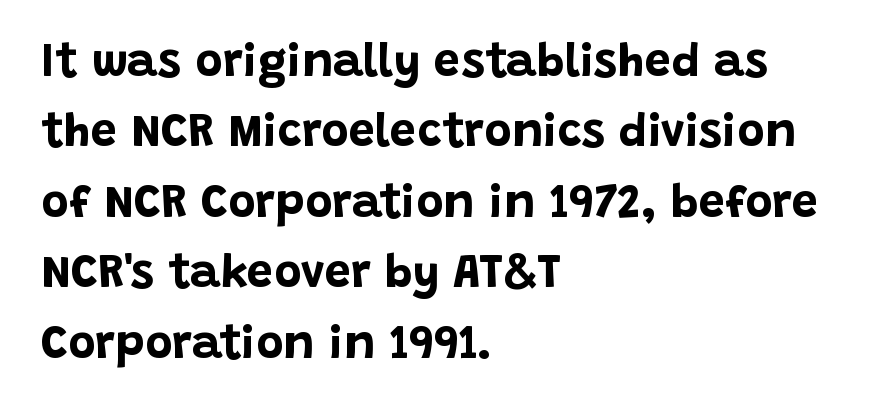
Q: Is the text bold? A: Yes.
Q: Is the text italic (slanted)? A: No, it is upright.
Q: Is the typeface a serif or a sans-serif typeface? A: Sans-serif.
Q: Is the text underlined? A: No.
Q: How is the paragraph aligned? A: Left-aligned.
Q: Is the spacing between letters normal or unusually wide? A: Normal.
Q: Is the spacing between lines tight, normal or loose? A: Normal.
Q: Width (condensed, normal, or wide)? A: Normal.
Q: Stroke contrast? A: Low.
Q: x-height? A: Large.
Q: Monospaced? A: No.
